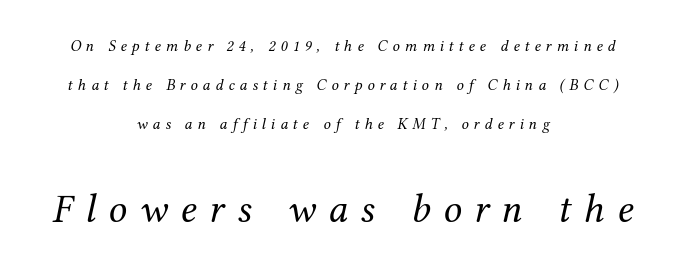
{"serif": "yes", "italic": "yes", "lean": "right", "slant_degrees": 12, "bold": "no", "weight": "regular", "width": "normal", "stroke_contrast": "medium", "x_height": "medium", "monospaced": "no", "underline": "no", "align": "center", "line_spacing": "loose", "line_spacing_ratio": 2.43, "letter_spacing": "wide", "letter_spacing_em": 0.31, "larger_block": "second", "size_ratio": 2.56, "glyph_px": 41}
